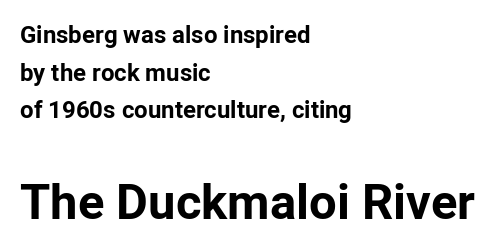
Check where the strokes stop: nothing finishes them off — pure sans. The later block is typeset at a bigger size than the earlier block. The rendering uses a bold face; every stroke is thick and dark. Think of a printed novel: that variable character pitch is what you see here. Check the space under the baseline: it is left empty.
